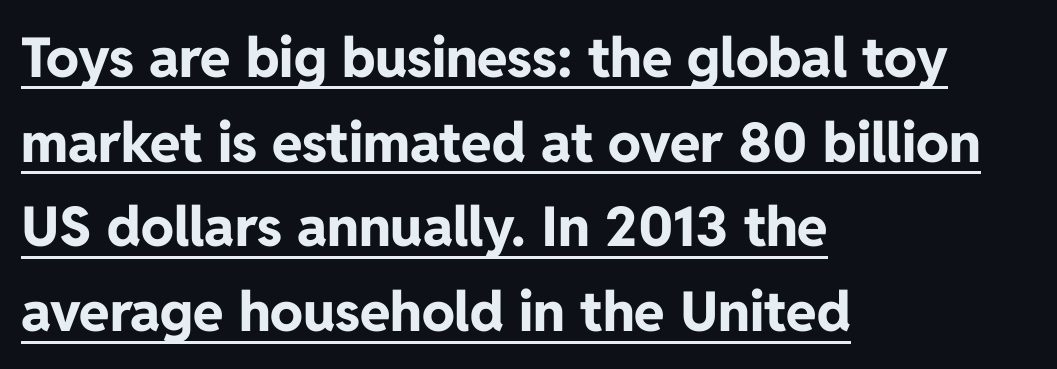
{"serif": "no", "italic": "no", "bold": "yes", "weight": "bold", "width": "normal", "stroke_contrast": "low", "x_height": "medium", "monospaced": "no", "underline": "yes", "align": "left", "line_spacing": "normal", "line_spacing_ratio": 1.54, "letter_spacing": "normal", "letter_spacing_em": 0.0, "glyph_px": 55}
